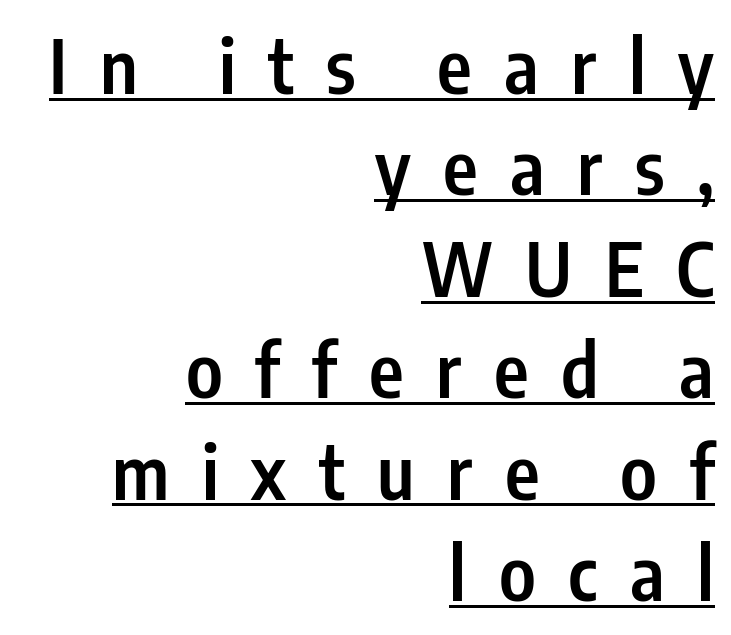
The letters advance in unequal steps, a hallmark of proportional type. Like a heading marked for emphasis, these lines bear an underscore. One-word summary of the alignment: right. The line-height multiplier appears to be the usual default. The rendering inserts visible extra space after every character.
